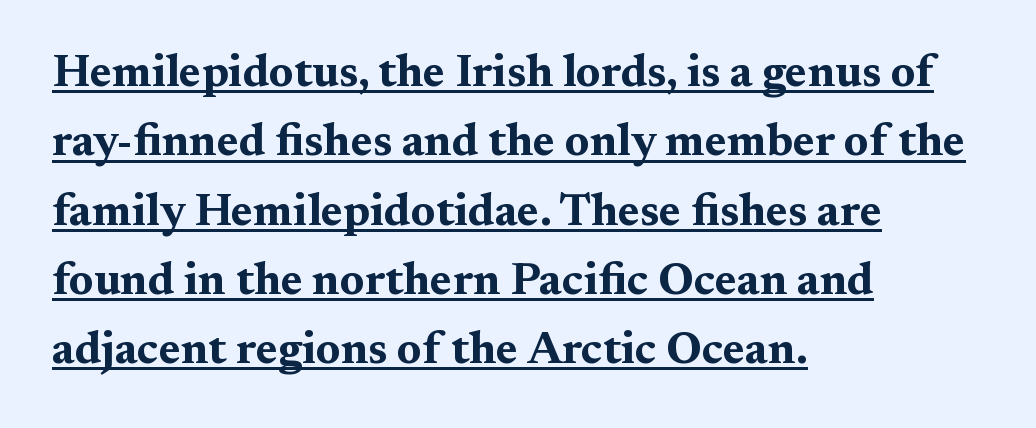
The image shows 45 px bold, wide serif type, upright; set left-aligned, normal line spacing (1.54x), normal letter spacing, underlined; medium stroke contrast and a medium x-height.
